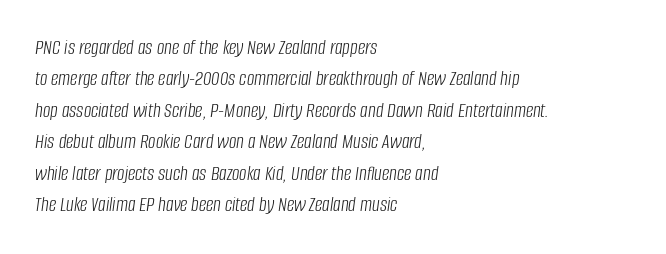
Every character sits at an angle, as italics do. Here the glyphs are tracked normally, forming tight word shapes. A normal amount of white space separates one row of letters from the next. Alignment: flush left. Compared with a typical body face, this is equally light or lighter still. Check under the words: just untouched page.
